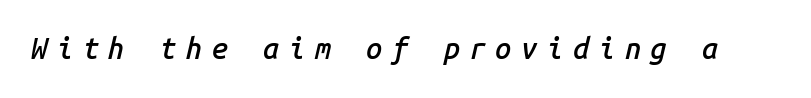
The letters are slanted; this is an italic face. Only glyphs here, with clear space below each row. Strokes here are thickened, but only to semibold level. The tracking jumps out immediately: characters are airy and widely separated. Do the characters align in a grid? Yes, the font is monospaced.
